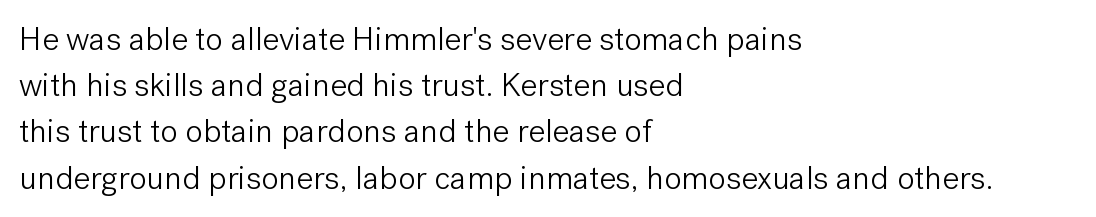
Q: Is the text bold? A: No.
Q: Is the text italic (slanted)? A: No, it is upright.
Q: Is the typeface a serif or a sans-serif typeface? A: Sans-serif.
Q: Is the text underlined? A: No.
Q: How is the paragraph aligned? A: Left-aligned.
Q: Is the spacing between letters normal or unusually wide? A: Normal.
Q: Is the spacing between lines tight, normal or loose? A: Normal.
Q: Width (condensed, normal, or wide)? A: Normal.
Q: Stroke contrast? A: Low.
Q: x-height? A: Medium.
Q: Monospaced? A: No.
